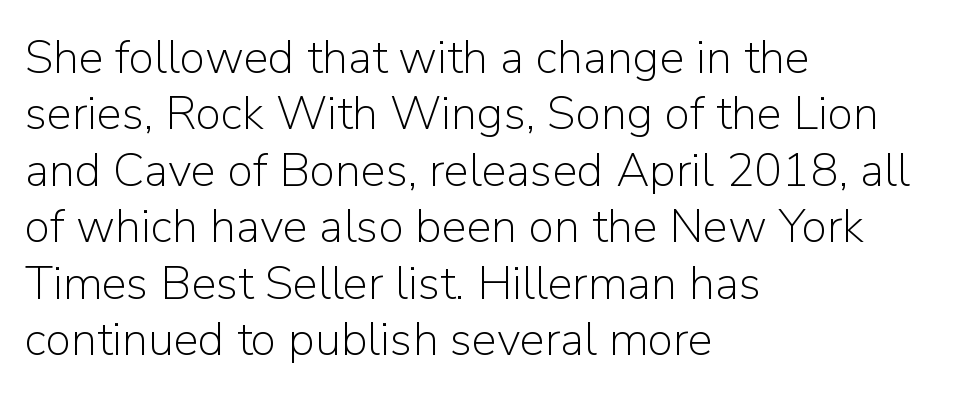
{"serif": "no", "italic": "no", "bold": "no", "weight": "light", "width": "normal", "stroke_contrast": "low", "x_height": "medium", "monospaced": "no", "underline": "no", "align": "left", "line_spacing_ratio": 1.2, "letter_spacing": "normal", "letter_spacing_em": 0.0, "glyph_px": 47}
